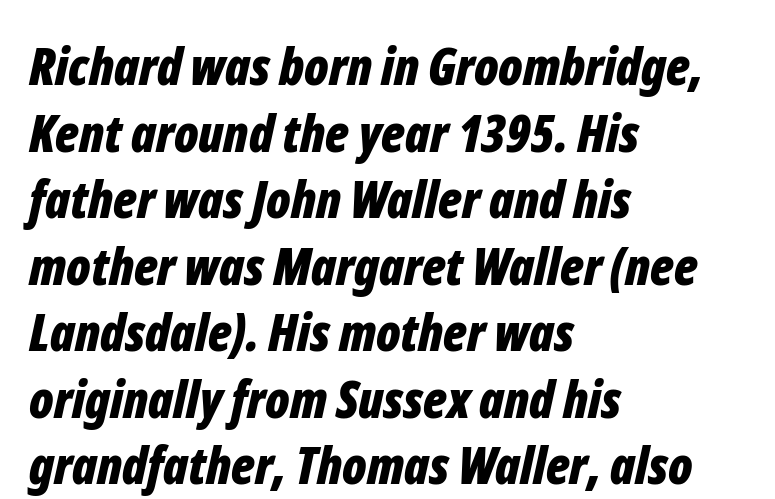
The whole block is typeset with a tilt. The rows are spaced the way most documents space them. Spacing between characters is what you'd get straight out of the box. Is the block centered? No — it sits flush against the left margin. A typesetter would call this proportional, since set widths differ per character. A dark, heavy texture on the line: the type is bold.
